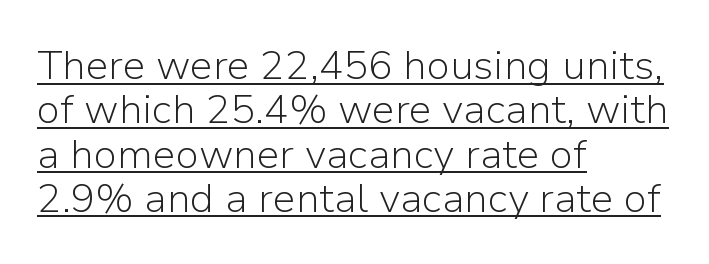
The glyphs are accompanied by a horizontal stroke just below them. A roman cut, with each character standing at attention. No extra tracking has been applied to these lines. The passage shown is typeset with a sans-serif family. Leading: reduced.
